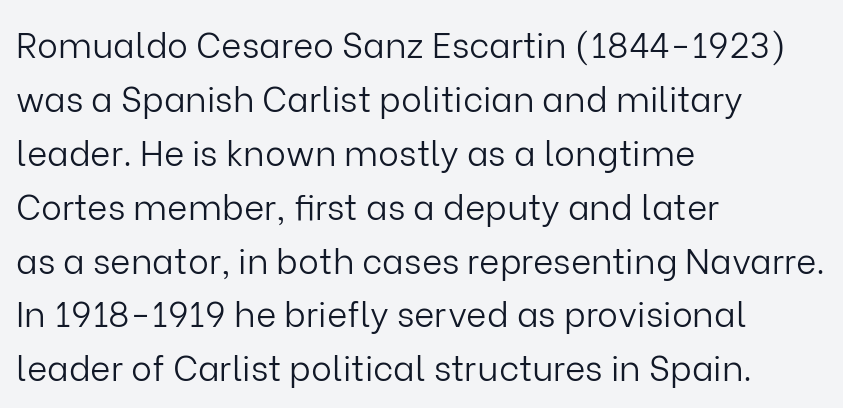
The image shows 35 px light sans-serif type, upright; set left-aligned, normal line spacing (1.54x), normal letter spacing, not underlined; low stroke contrast and a medium x-height.
